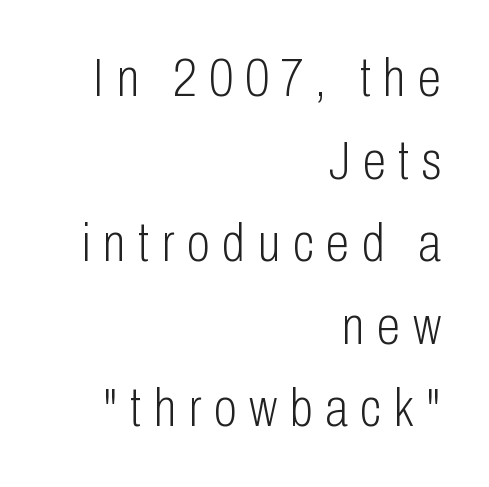
The image shows 54 px light, condensed sans-serif type, upright; set right-aligned, normal line spacing (1.53x), unusually wide letter spacing (+0.23 em), not underlined; low stroke contrast and a medium x-height.
